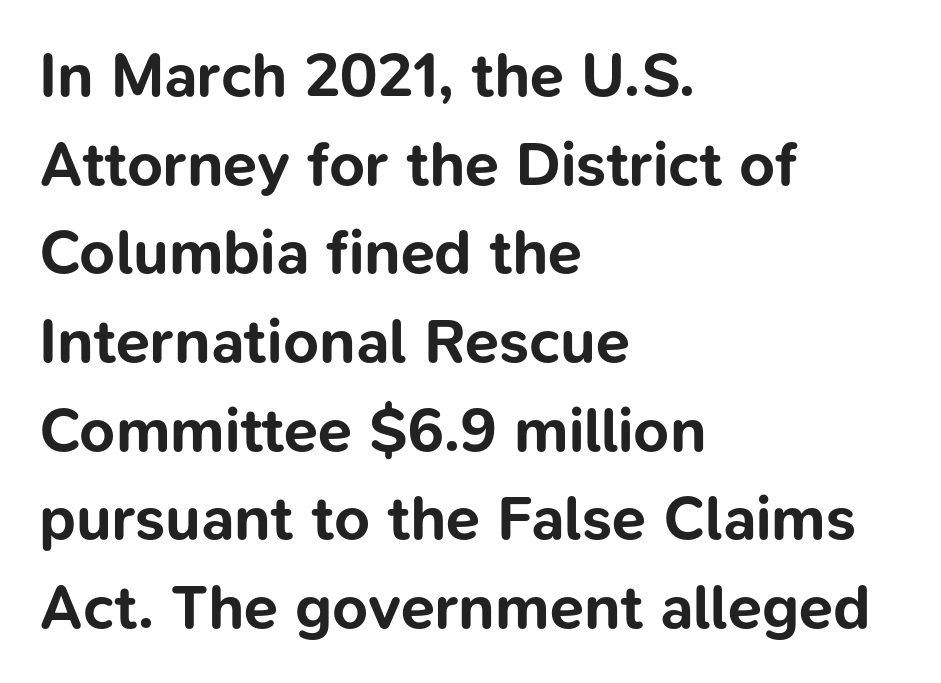
Q: Is the text bold? A: Yes.
Q: Is the text italic (slanted)? A: No, it is upright.
Q: Is the typeface a serif or a sans-serif typeface? A: Sans-serif.
Q: Is the text underlined? A: No.
Q: How is the paragraph aligned? A: Left-aligned.
Q: Is the spacing between letters normal or unusually wide? A: Normal.
Q: Is the spacing between lines tight, normal or loose? A: Normal.
Q: Width (condensed, normal, or wide)? A: Normal.
Q: Stroke contrast? A: Low.
Q: x-height? A: Medium.
Q: Monospaced? A: No.
